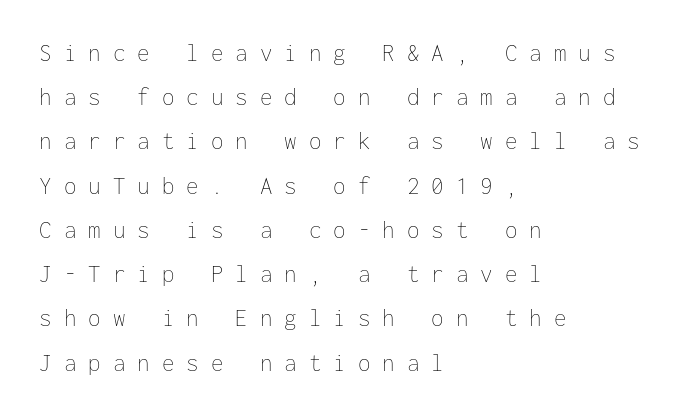
The image shows 25 px text type, upright; set left-aligned, line spacing 1.77x, unusually wide letter spacing (+0.48 em), not underlined.
